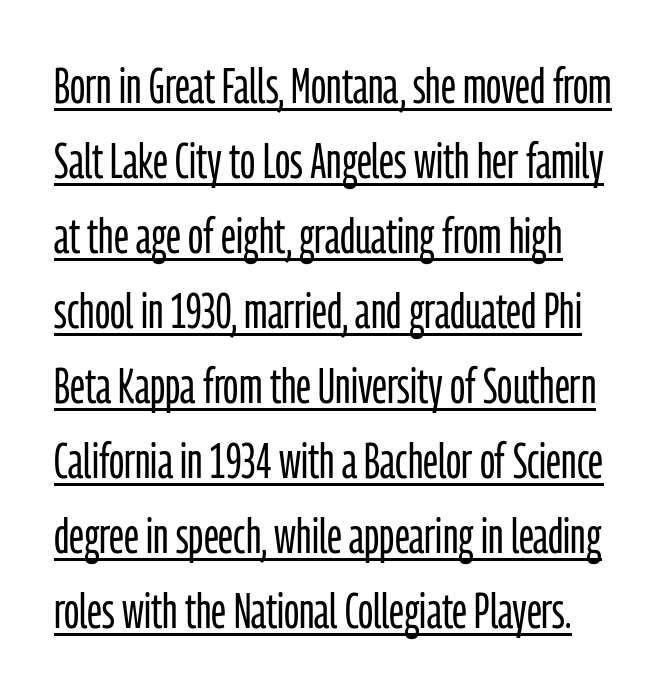
{"serif": "no", "italic": "no", "bold": "no", "weight": "light", "width": "condensed", "stroke_contrast": "low", "x_height": "medium", "monospaced": "no", "underline": "yes", "line_spacing": "normal", "line_spacing_ratio": 1.5, "letter_spacing": "normal", "letter_spacing_em": 0.0, "glyph_px": 50}
